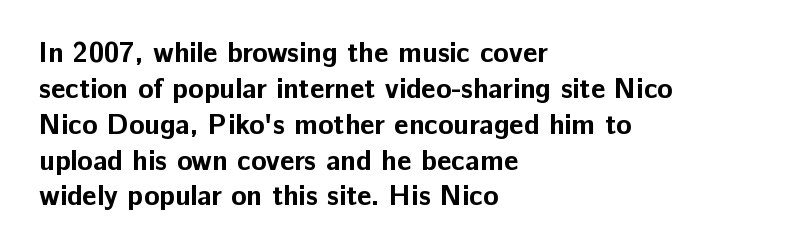
{"serif": "no", "italic": "no", "bold": "yes", "weight": "bold", "width": "normal", "stroke_contrast": "low", "x_height": "medium", "monospaced": "no", "underline": "no", "align": "left", "line_spacing": "normal", "line_spacing_ratio": 1.28, "letter_spacing": "normal", "letter_spacing_em": 0.0, "glyph_px": 28}
